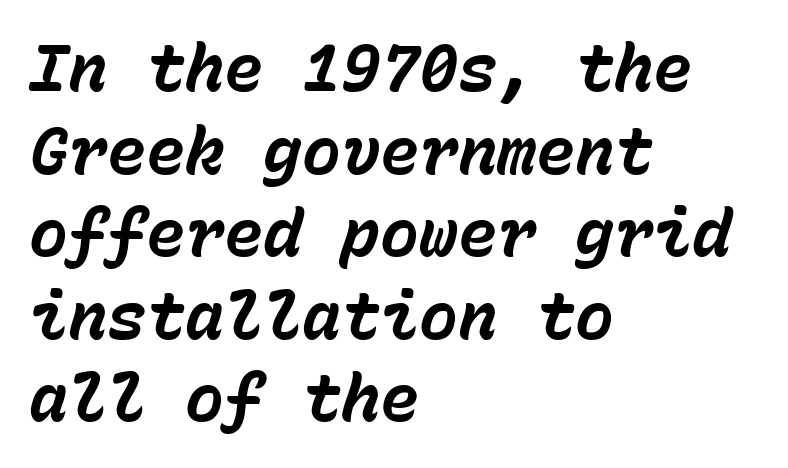
The image shows 65 px bold type, italic (leaning right), monospaced; set left-aligned, normal line spacing (1.27x), normal letter spacing, not underlined; low stroke contrast and a medium x-height.
